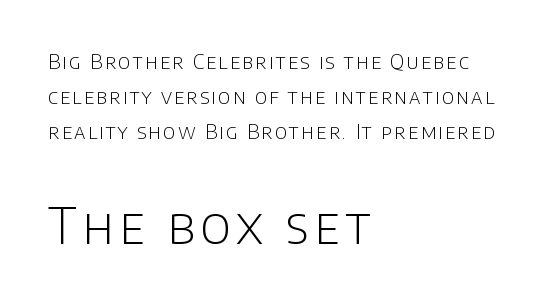
Q: Is the text bold? A: No.
Q: Is the text italic (slanted)? A: No, it is upright.
Q: Is the typeface a serif or a sans-serif typeface? A: Sans-serif.
Q: Is the text underlined? A: No.
Q: How is the paragraph aligned? A: Left-aligned.
Q: Which block of text is set in a larger size, the first (top) or the second (bottom)? A: The second (bottom) one.
Q: Width (condensed, normal, or wide)? A: Normal.
Q: Stroke contrast? A: Low.
Q: x-height? A: Large.
Q: Monospaced? A: No.
